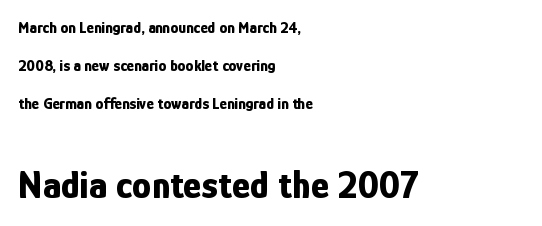
Quick note: not italic, upright. A student would call this left alignment; a typographer would say flush left, rag right. Are there feet on the stems? There aren't — it's a sans. The letters sit at their default tracking, neither squeezed nor spread. The strip under each line holds only bare page. Of the two passages, the one underneath uses the larger point size.
